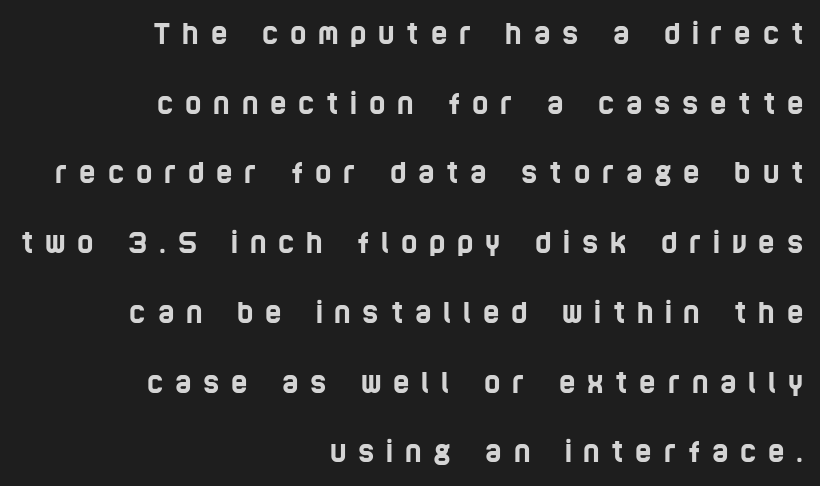
Q: Is the typeface a serif or a sans-serif typeface? A: Sans-serif.
Q: Is the text underlined? A: No.
Q: How is the paragraph aligned? A: Right-aligned.
Q: Is the spacing between letters normal or unusually wide? A: Unusually wide.
Q: Is the spacing between lines tight, normal or loose? A: Loose.
Q: Width (condensed, normal, or wide)? A: Condensed.
Q: Stroke contrast? A: Low.
Q: x-height? A: Large.
Q: Monospaced? A: No.
